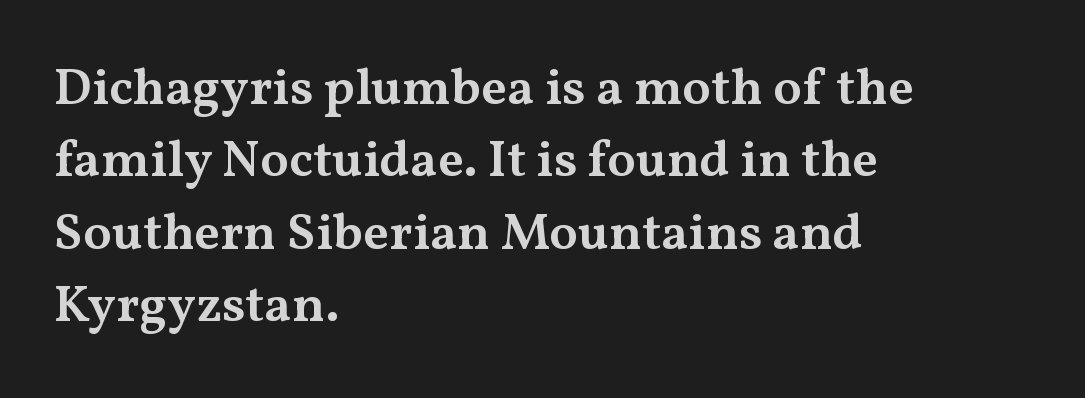
Just letters on the line, the space beneath them empty. This is the in-between weight designers call semibold or demi. Character widths vary here, with narrow letters taking less room than wide ones. The compositor pushed each line to the left boundary. The line texture is even and compact thanks to regular tracking. Compared with typical paragraphs, the rows here are spaced about the same.
